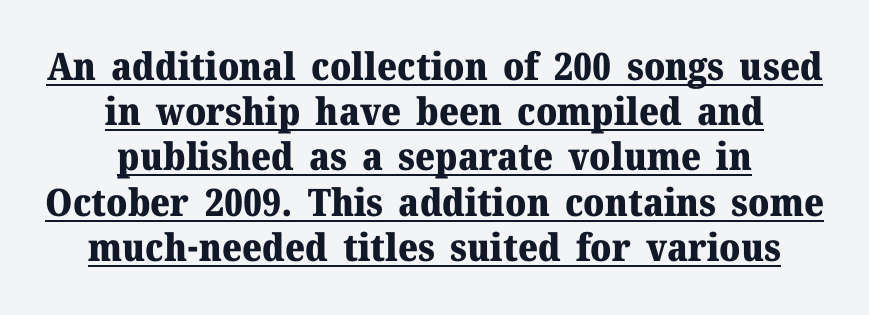
Notice how a bar underscores the lettering throughout. Heft: maximum for text — a bold. Reading down the block, each line starts at a different indent, mirrored at its end. Character widths vary here, with narrow letters taking less room than wide ones. Upright lettering throughout.
